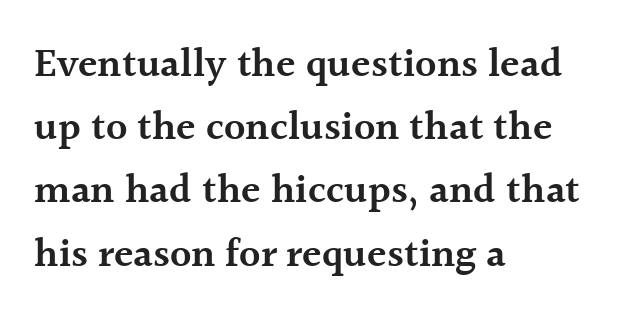
{"serif": "yes", "italic": "no", "bold": "semi", "weight": "semibold", "width": "normal", "x_height": "medium", "monospaced": "no", "underline": "no", "align": "left", "line_spacing": "normal", "line_spacing_ratio": 1.58, "letter_spacing": "normal", "letter_spacing_em": 0.0, "glyph_px": 40}
